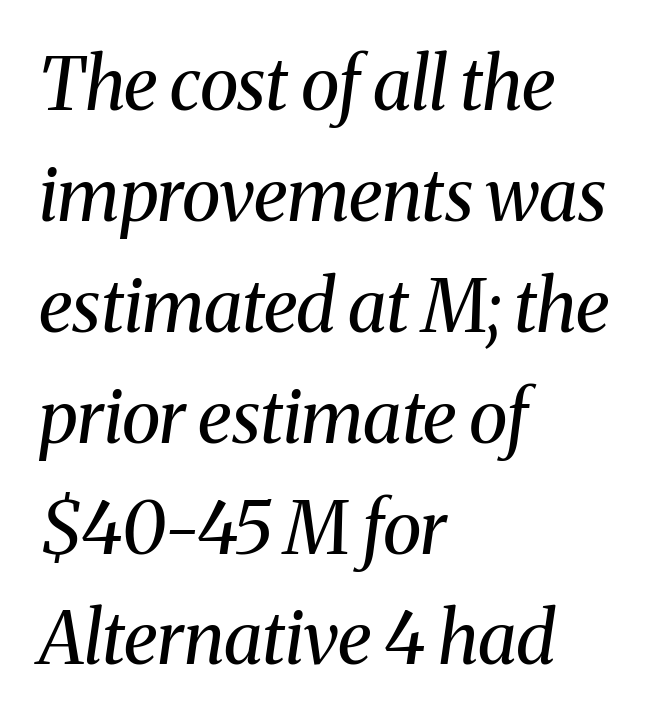
{"serif": "yes", "italic": "yes", "lean": "right", "slant_degrees": 8, "bold": "no", "weight": "regular", "width": "normal", "stroke_contrast": "medium", "x_height": "medium", "monospaced": "no", "underline": "no", "align": "left", "line_spacing": "normal", "line_spacing_ratio": 1.54, "letter_spacing": "normal", "letter_spacing_em": 0.0, "glyph_px": 72}
